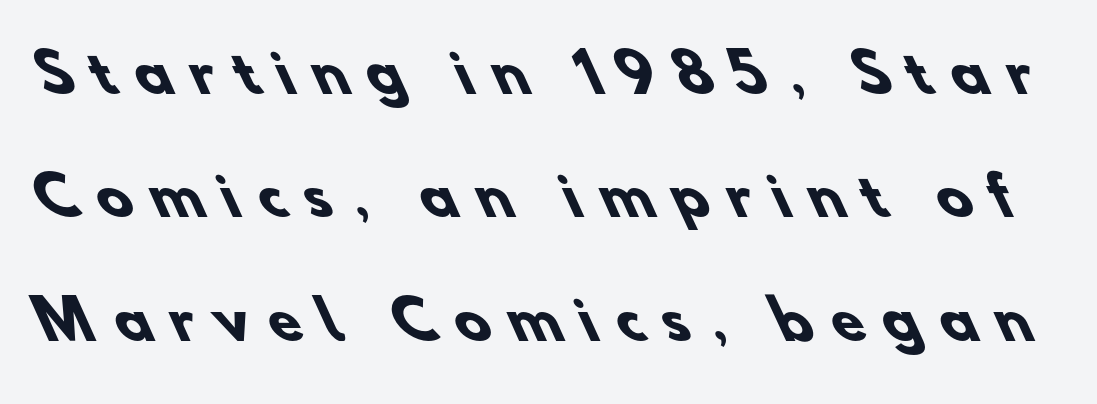
The image shows 53 px heavy sans-serif type; set loose line spacing (2.33x), unusually wide letter spacing (+0.36 em), not underlined; low stroke contrast and a small x-height.
